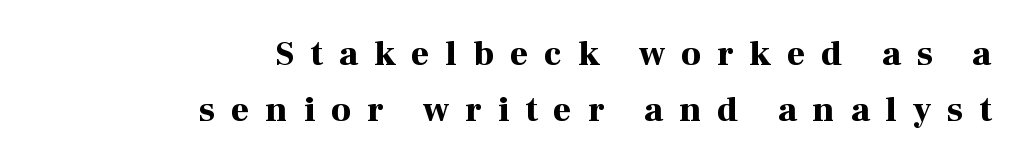
The designer went with a serif here, giving each stem small feet. No italicization has been applied; the sample stays upright. Think of a printed novel: that variable character pitch is what you see here. This sample keeps an unexceptional amount of space between lines.
